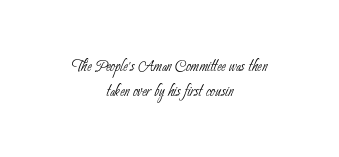
The image shows 21 px text type; set centered, line spacing 1.17x, normal letter spacing, not underlined.
